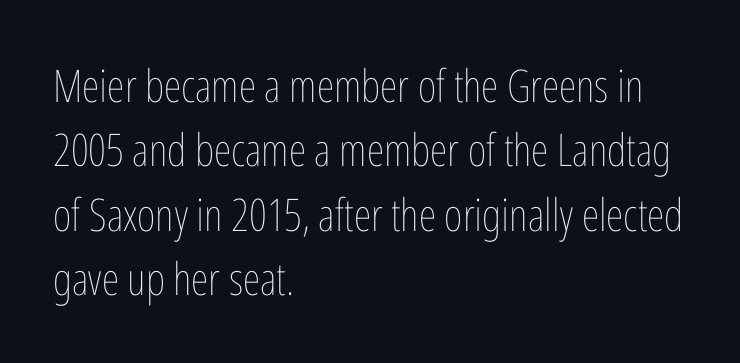
{"italic": "no", "bold": "no", "weight": "thin", "width": "condensed", "stroke_contrast": "low", "x_height": "medium", "monospaced": "no", "underline": "no", "align": "left", "line_spacing": "normal", "line_spacing_ratio": 1.43, "letter_spacing": "normal", "letter_spacing_em": 0.0, "glyph_px": 45}
